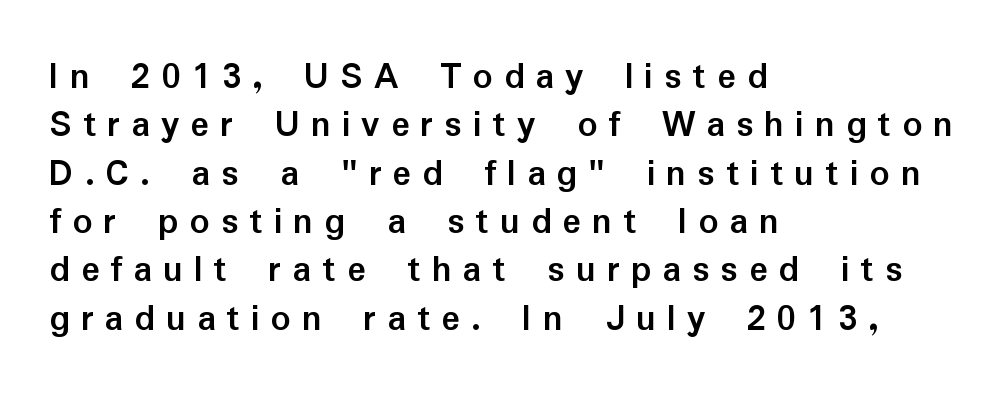
The image shows 39 px semibold sans-serif type, upright; set left-aligned, line spacing 1.24x, unusually wide letter spacing (+0.28 em), not underlined; low stroke contrast and a medium x-height.
